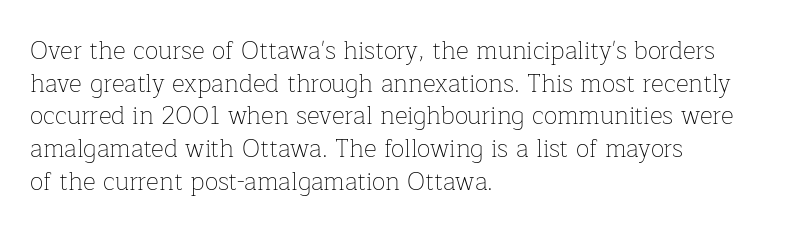
Q: Is the text bold? A: No.
Q: Is the text italic (slanted)? A: No, it is upright.
Q: Is the text underlined? A: No.
Q: How is the paragraph aligned? A: Left-aligned.
Q: Is the spacing between letters normal or unusually wide? A: Normal.
Q: Is the spacing between lines tight, normal or loose? A: Normal.
